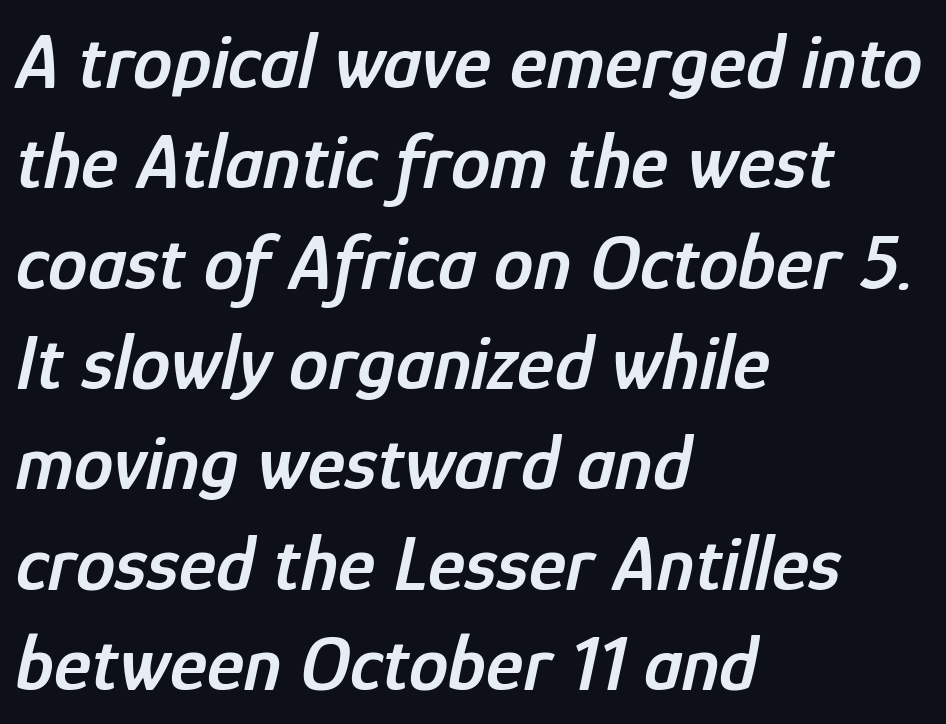
The image shows 79 px semibold, condensed type, italic (leaning right); set left-aligned, normal line spacing (1.27x), normal letter spacing, not underlined; low stroke contrast and a medium x-height.
